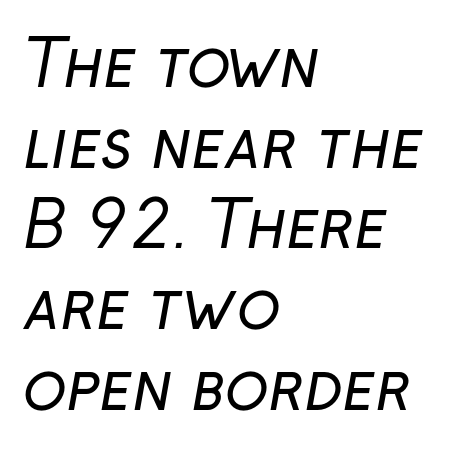
The image shows 64 px regular-weight sans-serif type; set left-aligned, normal line spacing (1.26x), normal letter spacing, not underlined; low stroke contrast and a medium x-height.
